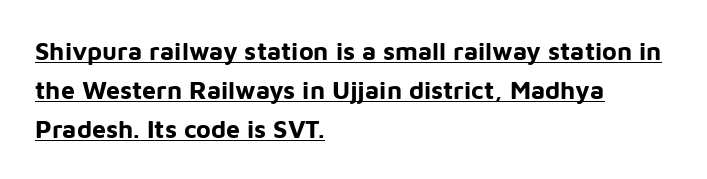
{"italic": "no", "bold": "yes", "underline": "yes", "align": "left", "line_spacing": "normal", "line_spacing_ratio": 1.56, "letter_spacing": "normal", "letter_spacing_em": 0.0, "glyph_px": 25}
